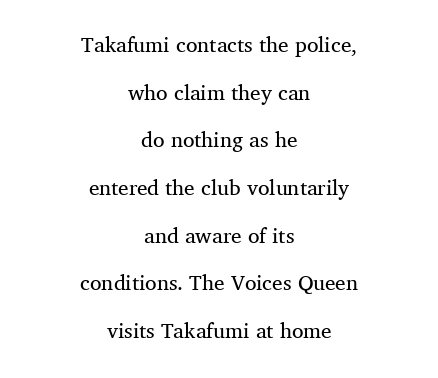
The paragraph shown floats in the horizontal middle. Just letters on the line, the space beneath them empty. How would I describe the line gaps? Wide and relaxed. You can tell it's not italic because the verticals are truly vertical. Spacing between characters is what you'd get straight out of the box. The typeface has the unassuming heft of standard copy or less.
